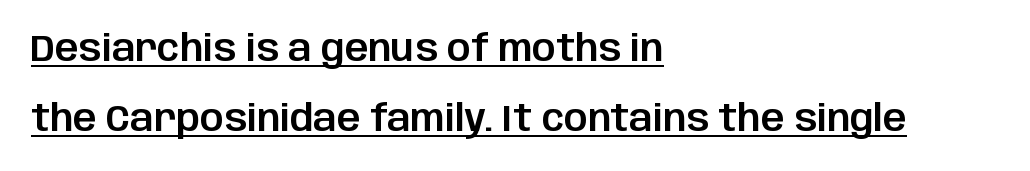
The image shows 37 px sans-serif type, upright; set left-aligned, line spacing 1.88x, normal letter spacing, underlined; low stroke contrast and a large x-height.
